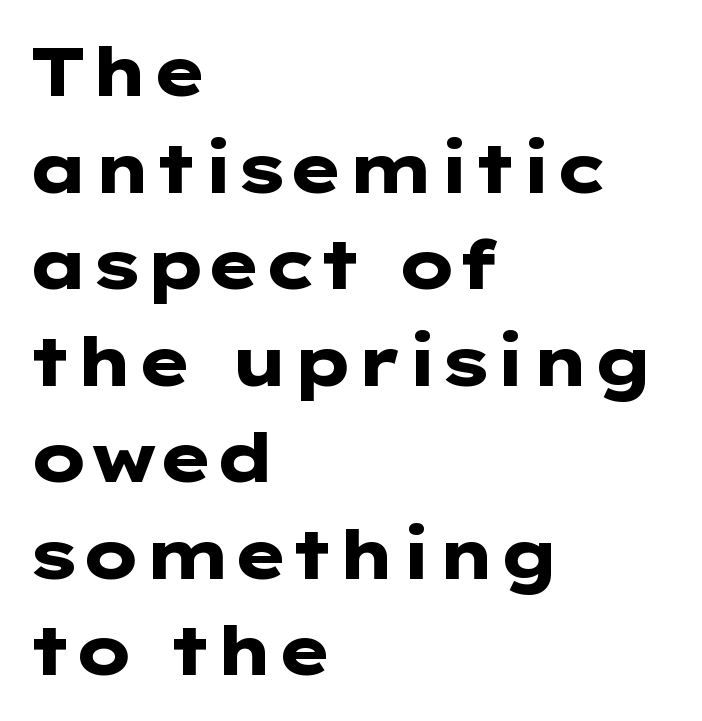
{"serif": "no", "italic": "no", "bold": "yes", "weight": "heavy", "width": "wide", "stroke_contrast": "low", "x_height": "medium", "underline": "no", "align": "left", "line_spacing": "normal", "line_spacing_ratio": 1.42, "letter_spacing": "normal", "letter_spacing_em": 0.0, "glyph_px": 68}
